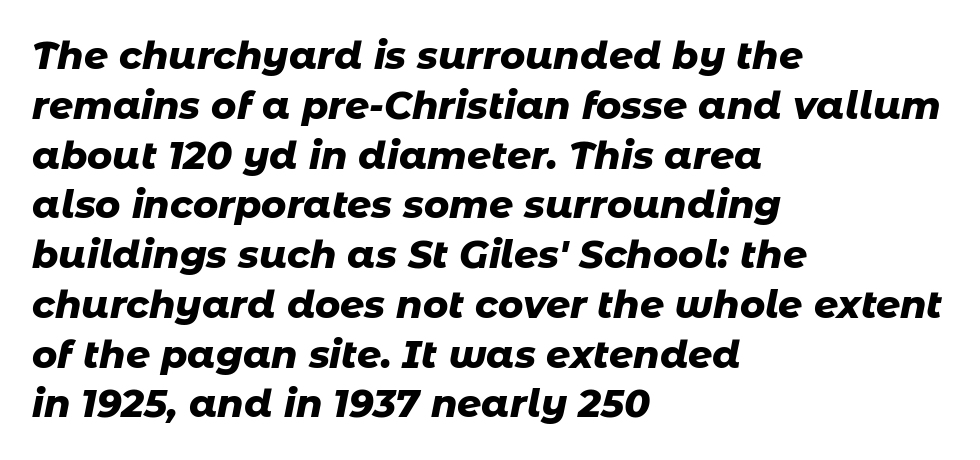
{"italic": "yes", "lean": "right", "slant_degrees": 11, "bold": "yes", "weight": "heavy", "width": "normal", "stroke_contrast": "low", "x_height": "medium", "monospaced": "no", "underline": "no", "align": "left", "line_spacing": "normal", "line_spacing_ratio": 1.31, "letter_spacing": "normal", "letter_spacing_em": 0.0, "glyph_px": 38}
